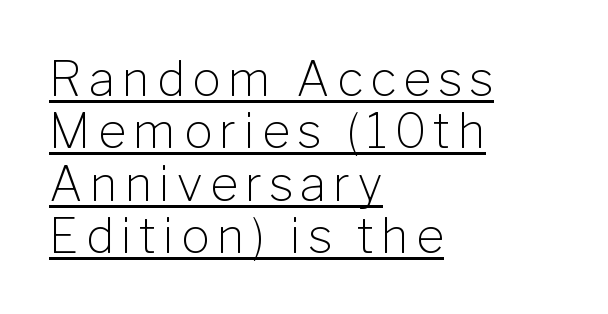
This rendering uses left alignment, leaving the right contour irregular. The typography opts for an upright posture over an oblique one. Proportional: the letters do not fall into vertical columns. Compared with undecorated copy, this sample adds a rule below the words.
